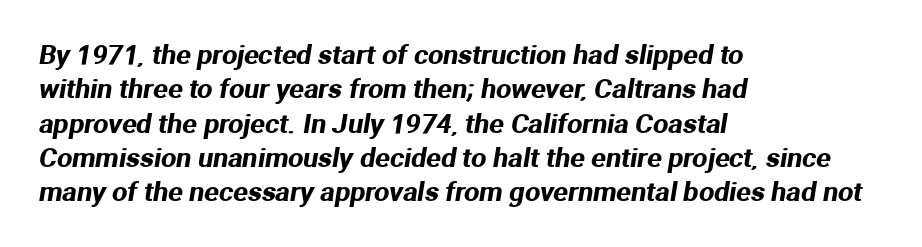
The image shows 27 px text type; set left-aligned, normal line spacing (1.27x), normal letter spacing, not underlined.
